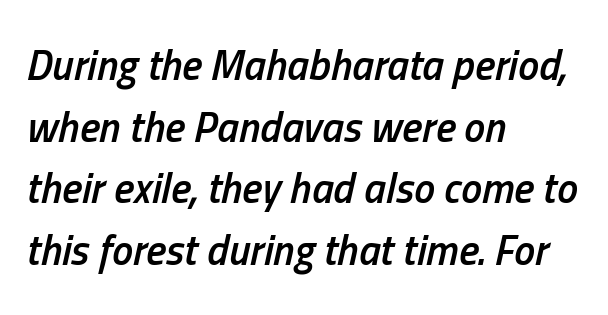
The image shows 42 px semibold, condensed type, italic (leaning right); set left-aligned, normal line spacing (1.47x), normal letter spacing, not underlined; low stroke contrast and a medium x-height.
